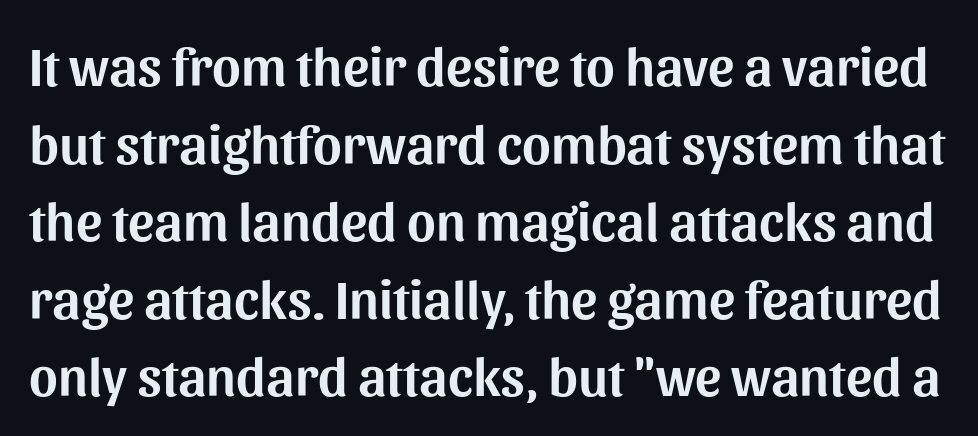
Q: Is the text italic (slanted)? A: No, it is upright.
Q: Is the typeface a serif or a sans-serif typeface? A: Sans-serif.
Q: Is the text underlined? A: No.
Q: Is the spacing between letters normal or unusually wide? A: Normal.
Q: Is the spacing between lines tight, normal or loose? A: Normal.
Q: Width (condensed, normal, or wide)? A: Normal.
Q: Stroke contrast? A: Medium.
Q: x-height? A: Medium.
Q: Monospaced? A: No.
